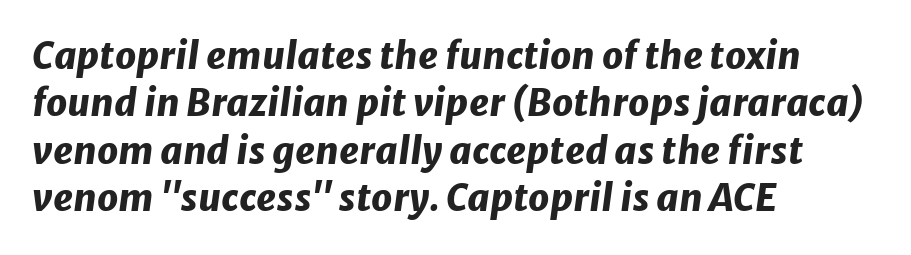
{"italic": "yes", "lean": "right", "slant_degrees": 8, "bold": "yes", "weight": "heavy", "width": "normal", "stroke_contrast": "low", "x_height": "medium", "monospaced": "no", "underline": "no", "align": "left", "line_spacing": "normal", "line_spacing_ratio": 1.28, "letter_spacing": "normal", "letter_spacing_em": 0.0, "glyph_px": 37}
